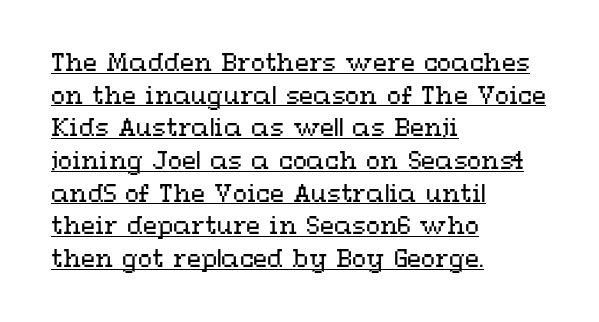
Q: Is the text bold? A: No.
Q: Is the text italic (slanted)? A: No, it is upright.
Q: Is the text underlined? A: Yes.
Q: How is the paragraph aligned? A: Left-aligned.
Q: Is the spacing between letters normal or unusually wide? A: Normal.
Q: Is the spacing between lines tight, normal or loose? A: Normal.
